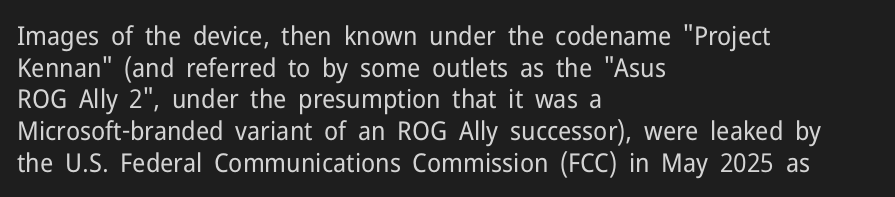
Q: Is the text bold? A: No.
Q: Is the text italic (slanted)? A: No, it is upright.
Q: Is the text underlined? A: No.
Q: How is the paragraph aligned? A: Left-aligned.
Q: Is the spacing between letters normal or unusually wide? A: Normal.
